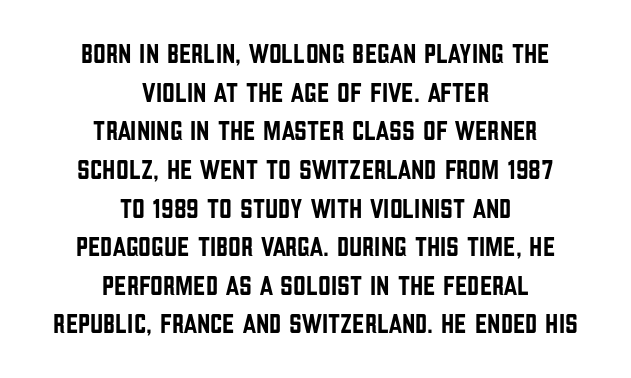
Caption: standard tracking, unaltered. The face used here is proportionally spaced, like ordinary book or web type. The specimen omits any rule beneath the text block's lines. Italic: no, the glyphs are upright roman. I'd call this a sans setting — the letters go barefoot. Typeset on center — no edge is straight.
